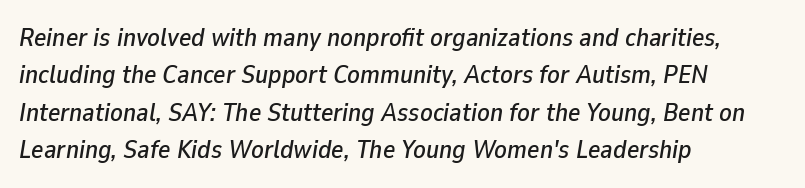
Q: Is the text italic (slanted)? A: Yes, it leans right by about 9 degrees.
Q: Is the text underlined? A: No.
Q: How is the paragraph aligned? A: Left-aligned.
Q: Is the spacing between letters normal or unusually wide? A: Normal.
Q: Is the spacing between lines tight, normal or loose? A: Normal.
